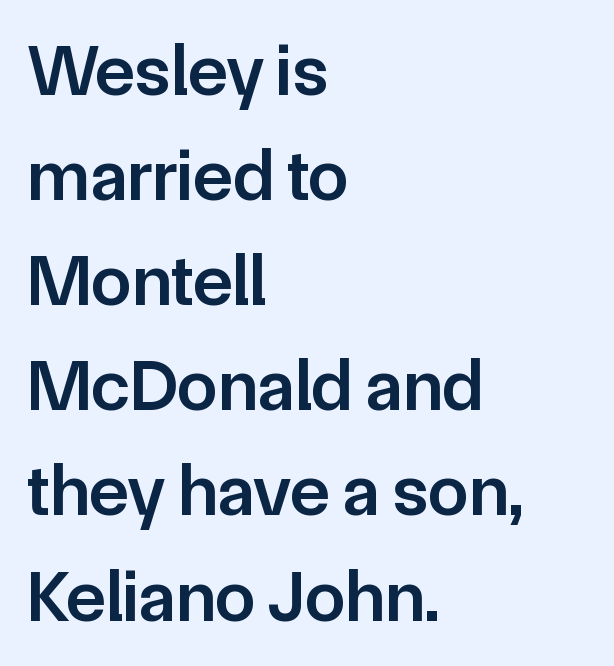
Stroke thickness is moderately raised; the sample reads as semibold. Descender tails drop into unmarked territory. Each line starts at the same left margin while the right side varies. This sample has the flowing, uneven cadence of proportional lettering. Here the glyphs are tracked normally, forming tight word shapes.
